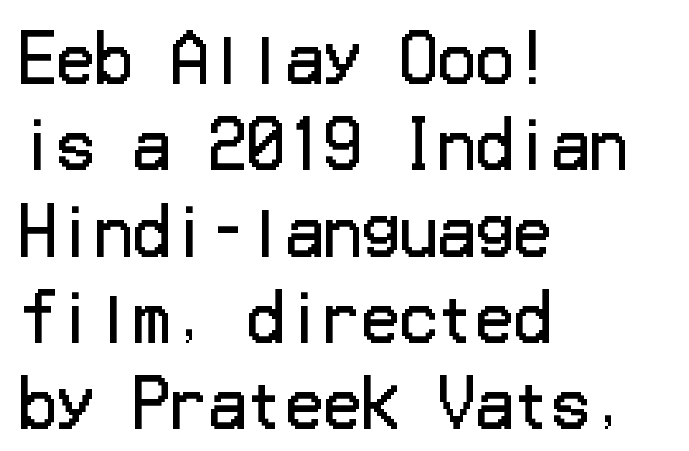
Q: Is the text bold? A: No.
Q: Is the text italic (slanted)? A: No, it is upright.
Q: Is the typeface a serif or a sans-serif typeface? A: Sans-serif.
Q: Is the text underlined? A: No.
Q: How is the paragraph aligned? A: Left-aligned.
Q: Is the spacing between letters normal or unusually wide? A: Normal.
Q: Is the spacing between lines tight, normal or loose? A: Normal.
Q: Width (condensed, normal, or wide)? A: Normal.
Q: Stroke contrast? A: Low.
Q: x-height? A: Medium.
